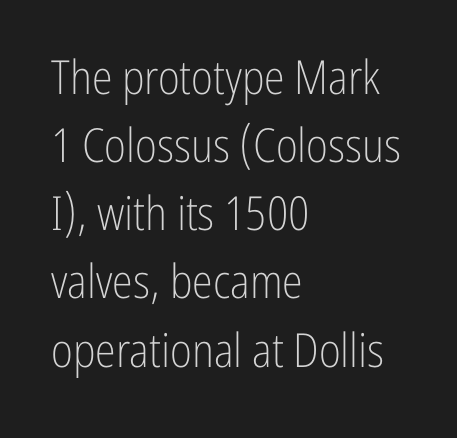
The image shows 47 px light, condensed sans-serif type, upright; set left-aligned, normal line spacing (1.45x), normal letter spacing, not underlined; low stroke contrast and a medium x-height.
